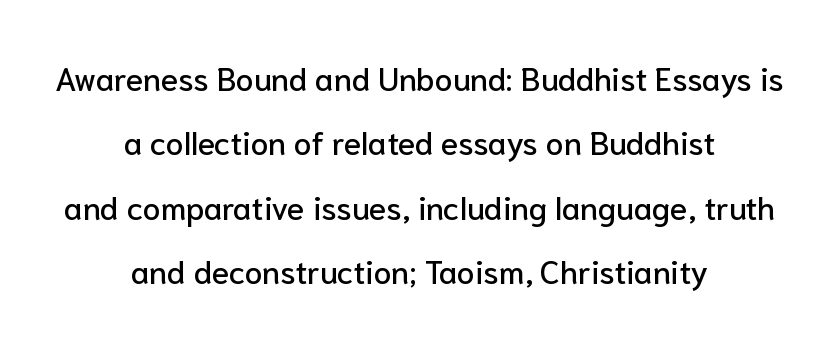
The image shows 32 px sans-serif type, upright; set centered, loose line spacing (2.01x), normal letter spacing, not underlined; low stroke contrast and a medium x-height.
